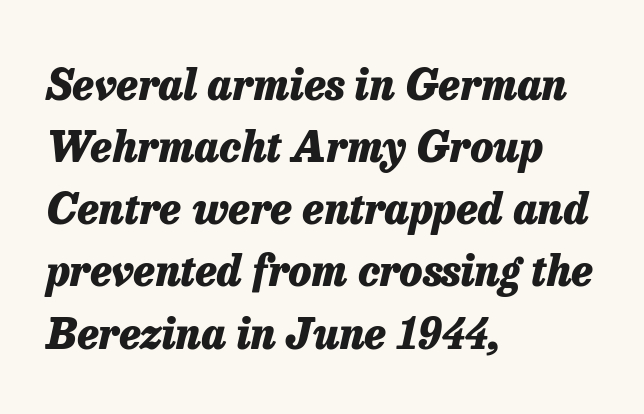
Q: Is the text bold? A: Yes.
Q: Is the text italic (slanted)? A: Yes, it leans right by about 13 degrees.
Q: Is the text underlined? A: No.
Q: How is the paragraph aligned? A: Left-aligned.
Q: Is the spacing between letters normal or unusually wide? A: Normal.
Q: Is the spacing between lines tight, normal or loose? A: Normal.
Q: Width (condensed, normal, or wide)? A: Normal.
Q: Stroke contrast? A: Low.
Q: x-height? A: Medium.
Q: Monospaced? A: No.
